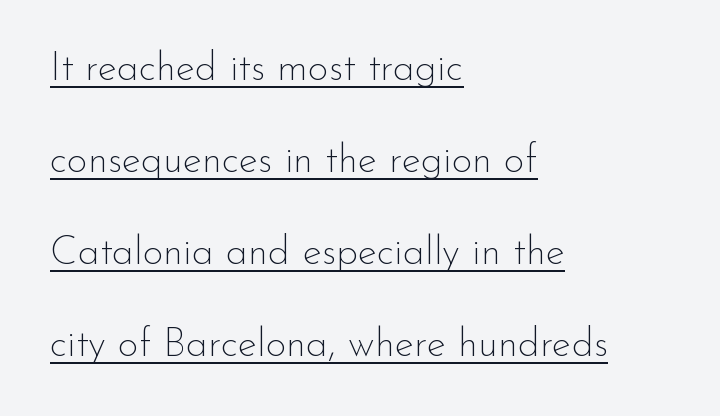
{"serif": "no", "italic": "no", "bold": "no", "weight": "thin", "width": "normal", "stroke_contrast": "low", "x_height": "small", "monospaced": "no", "underline": "yes", "align": "left", "line_spacing": "loose", "line_spacing_ratio": 2.3, "letter_spacing": "normal", "letter_spacing_em": 0.0, "glyph_px": 40}
